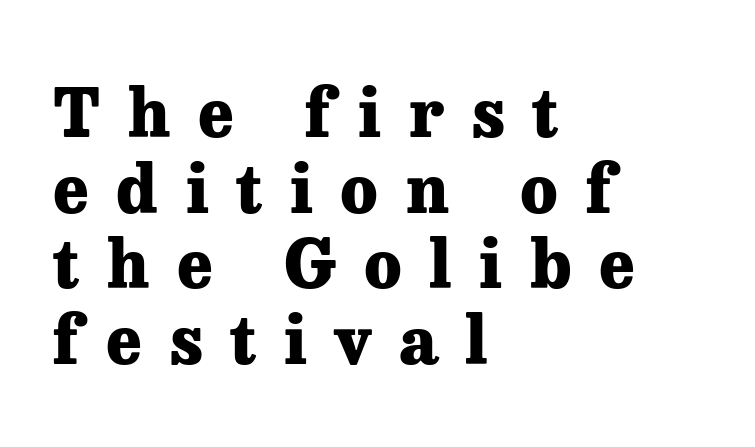
All the whitespace from short lines collects on the right. Notice how thick the strokes are: this is what a full bold looks like. Just letters on the line, the space beneath them empty. Between one letter and the next there's a generous, obvious gap. Does the leading feel generous? Not at all — it's pinched.
